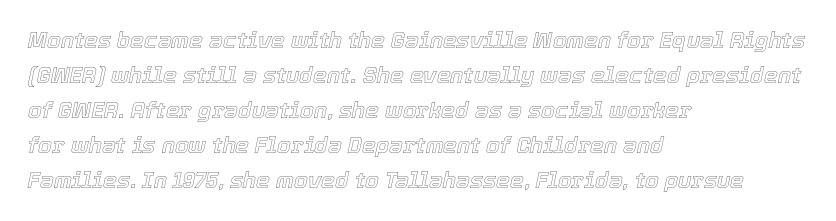
Is there much room between lines? A standard amount, neither cramped nor airy. This sample uses an oblique cut, with every glyph tilted off the vertical. A clean baseline with only descenders dipping below it. These lines keep a tight, regular rhythm from letter to letter.
